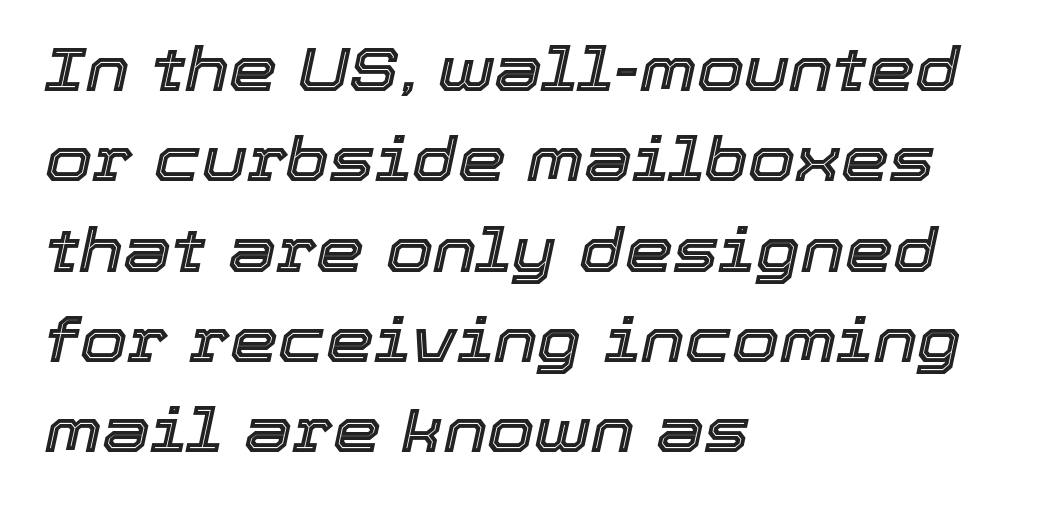
Q: Is the text italic (slanted)? A: Yes, it leans right by about 12 degrees.
Q: Is the text underlined? A: No.
Q: How is the paragraph aligned? A: Left-aligned.
Q: Is the spacing between letters normal or unusually wide? A: Normal.
Q: Is the spacing between lines tight, normal or loose? A: Normal.
Q: Width (condensed, normal, or wide)? A: Normal.
Q: x-height? A: Medium.
Q: Monospaced? A: No.
